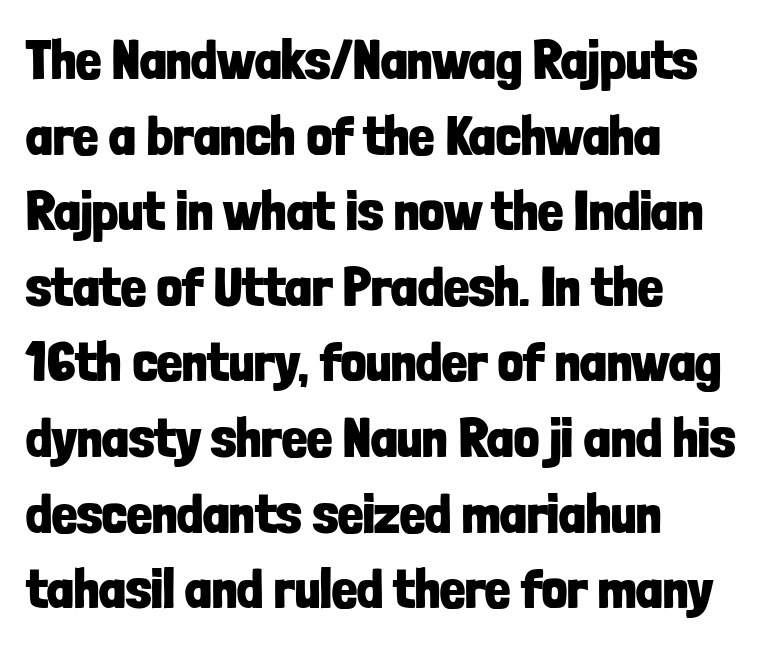
The image shows 56 px bold, condensed sans-serif type, upright; set left-aligned, normal line spacing (1.35x), normal letter spacing, not underlined; low stroke contrast and a medium x-height.
